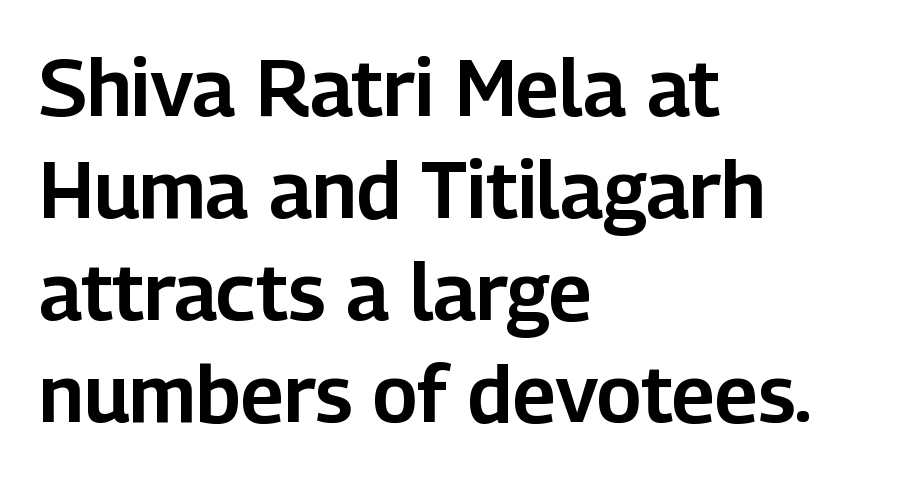
{"serif": "no", "italic": "no", "width": "normal", "stroke_contrast": "low", "x_height": "medium", "monospaced": "no", "underline": "no", "align": "left", "line_spacing": "normal", "line_spacing_ratio": 1.29, "letter_spacing": "normal", "letter_spacing_em": 0.0, "glyph_px": 79}
